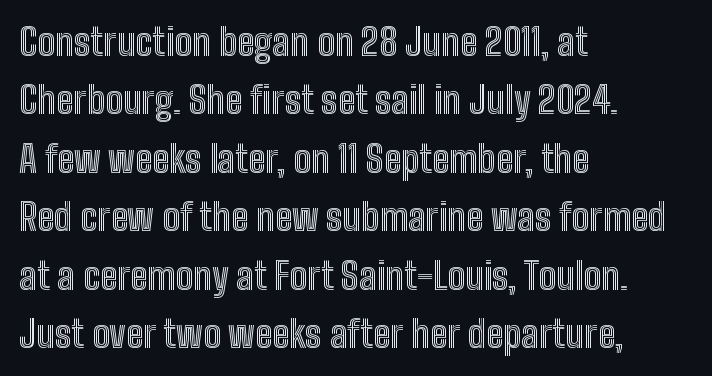
{"italic": "no", "width": "condensed", "x_height": "medium", "monospaced": "no", "underline": "no", "align": "left", "line_spacing": "normal", "line_spacing_ratio": 1.58, "letter_spacing": "normal", "letter_spacing_em": 0.0, "glyph_px": 37}
